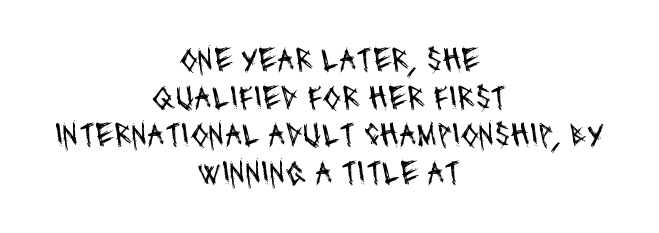
The whitespace from short lines is split evenly between both sides. Spacing verdict: proportional, widths tailored to each character. Has an underline been added? It has not. Bold? No — there's no thickening of the strokes.
